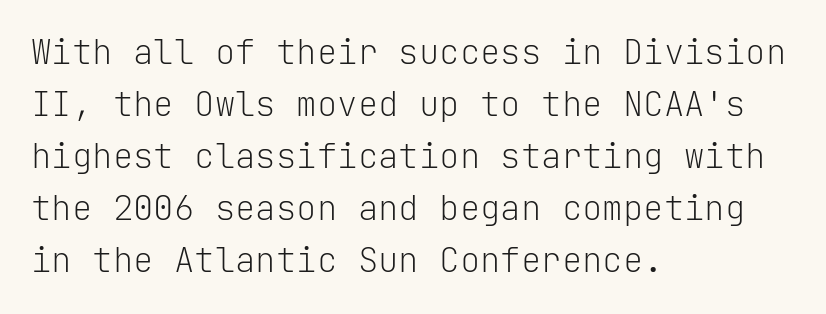
Nothing unusual about the tracking: characters are spaced as the font intends. Upright lettering throughout. The passage shown stacks its lines at a standard gap. Stroke terminals: plain, sans-serif. The passage shown is typed in a monospace face where columns stay perfectly aligned.
